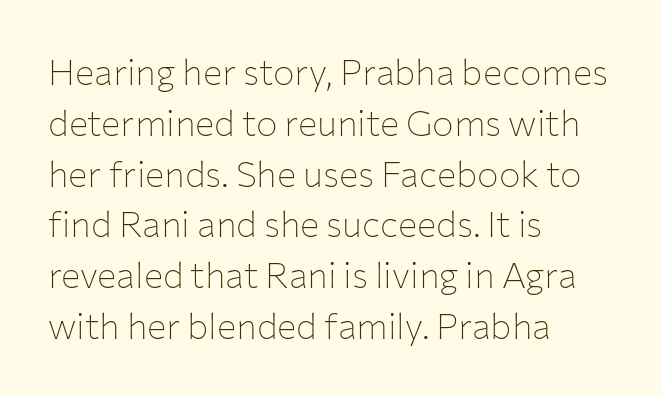
Q: Is the text bold? A: No.
Q: Is the text italic (slanted)? A: No, it is upright.
Q: Is the typeface a serif or a sans-serif typeface? A: Sans-serif.
Q: Is the text underlined? A: No.
Q: How is the paragraph aligned? A: Left-aligned.
Q: Is the spacing between letters normal or unusually wide? A: Normal.
Q: Is the spacing between lines tight, normal or loose? A: Normal.
Q: Width (condensed, normal, or wide)? A: Normal.
Q: Stroke contrast? A: Low.
Q: x-height? A: Medium.
Q: Monospaced? A: No.
